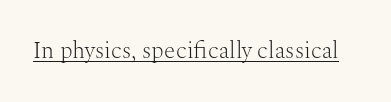
Q: Is the text bold? A: No.
Q: Is the text italic (slanted)? A: No, it is upright.
Q: Is the text underlined? A: Yes.
Q: Is the spacing between letters normal or unusually wide? A: Normal.
